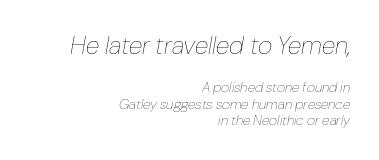
Q: Is the text bold? A: No.
Q: Is the text italic (slanted)? A: Yes, it leans right by about 10 degrees.
Q: Is the text underlined? A: No.
Q: How is the paragraph aligned? A: Right-aligned.
Q: Is the spacing between letters normal or unusually wide? A: Normal.
Q: Which block of text is set in a larger size, the first (top) or the second (bottom)? A: The first (top) one.
